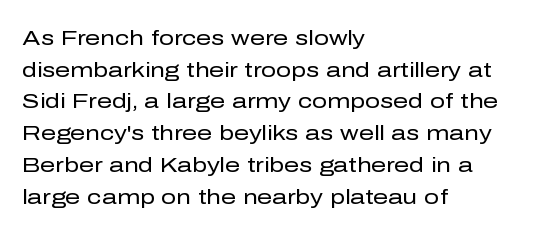
The image shows 21 px text type, upright; set left-aligned, normal line spacing (1.51x), normal letter spacing, not underlined.
